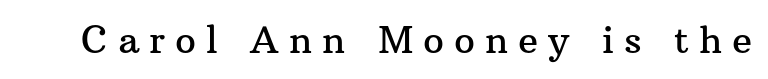
Q: Is the text italic (slanted)? A: No, it is upright.
Q: Is the typeface a serif or a sans-serif typeface? A: Serif.
Q: Is the text underlined? A: No.
Q: Is the spacing between letters normal or unusually wide? A: Unusually wide.
Q: Width (condensed, normal, or wide)? A: Normal.
Q: Stroke contrast? A: Medium.
Q: x-height? A: Medium.
Q: Monospaced? A: No.
